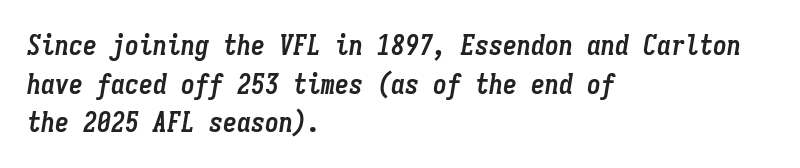
The letters are slanted; this is an italic face. The lines are quadded left. Emphasis by weight is at full strength: bold. This block has exactly the height ordinary leading produces. Caption: standard tracking, unaltered.
